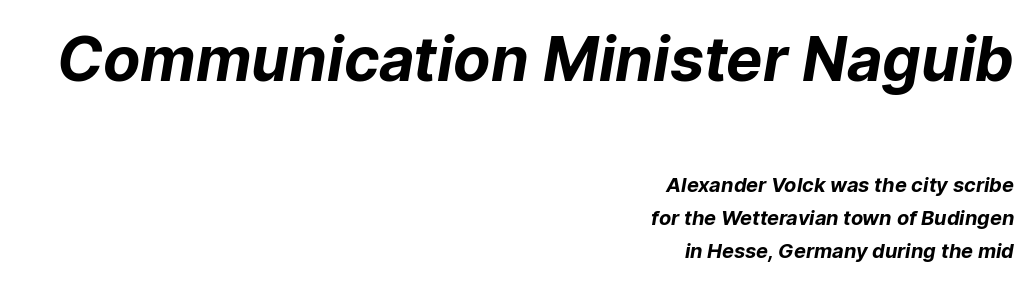
Q: Is the text bold? A: Yes.
Q: Is the typeface a serif or a sans-serif typeface? A: Sans-serif.
Q: Is the text underlined? A: No.
Q: How is the paragraph aligned? A: Right-aligned.
Q: Is the spacing between letters normal or unusually wide? A: Normal.
Q: Is the spacing between lines tight, normal or loose? A: Normal.
Q: Which block of text is set in a larger size, the first (top) or the second (bottom)? A: The first (top) one.
Q: Width (condensed, normal, or wide)? A: Normal.
Q: Stroke contrast? A: Low.
Q: x-height? A: Medium.
Q: Monospaced? A: No.
